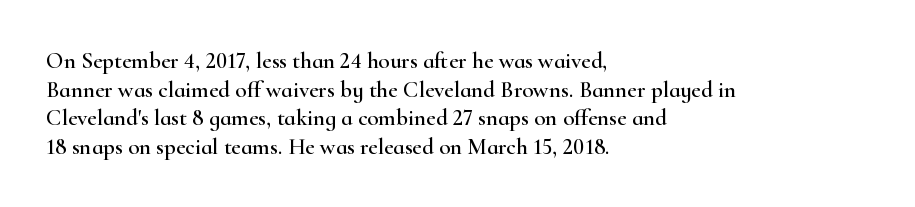
Each line starts at the same left margin while the right side varies. This sample uses plain, unmodified letter spacing. Only glyphs here, with clear space below each row. The letters stand upright; this is a roman face.
